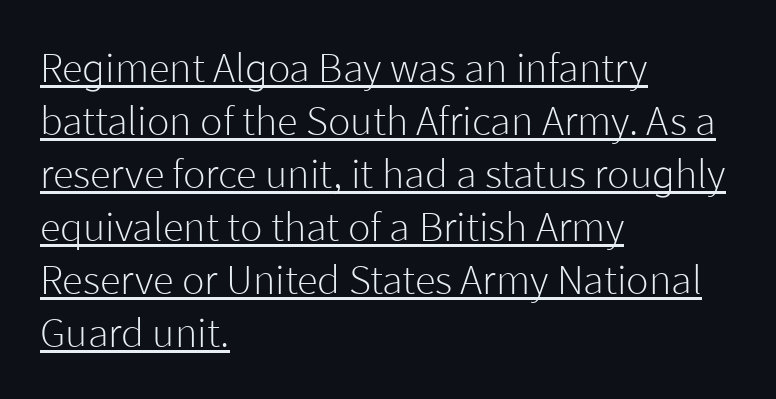
The image shows 42 px light sans-serif type, upright; set left-aligned, normal line spacing (1.26x), normal letter spacing, underlined; low stroke contrast and a medium x-height.
